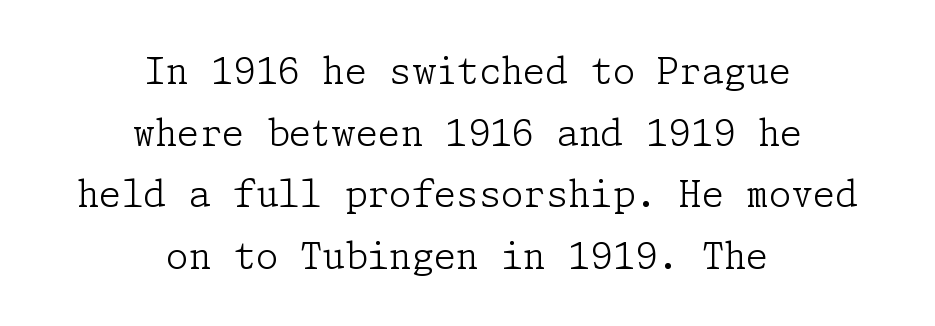
{"serif": "yes", "italic": "no", "bold": "no", "weight": "light", "width": "normal", "stroke_contrast": "low", "x_height": "medium", "underline": "no", "align": "center", "line_spacing_ratio": 1.71, "letter_spacing": "normal", "letter_spacing_em": 0.0, "glyph_px": 36}
